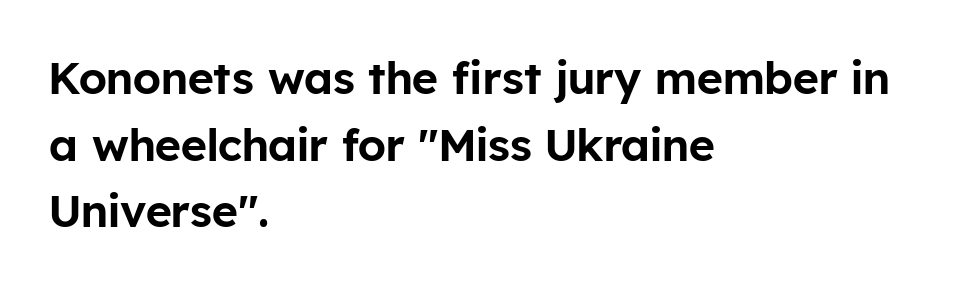
Spacing verdict: proportional, widths tailored to each character. Each word holds together tightly as a unit, with standard inter-letter gaps. Alignment: flush left. Font category for this specimen: sans-serif. Any mark beneath the type? The region is blank.
